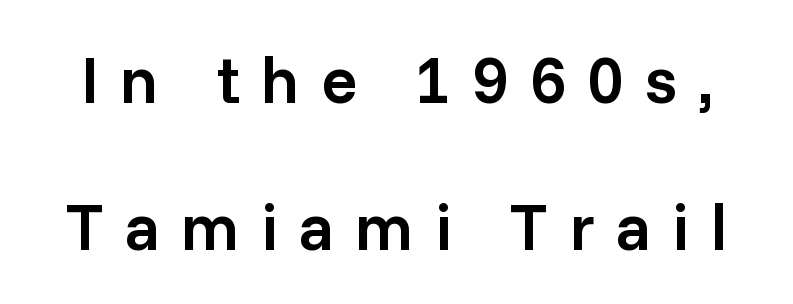
Q: Is the text bold? A: Semi-bold.
Q: Is the text italic (slanted)? A: No, it is upright.
Q: Is the typeface a serif or a sans-serif typeface? A: Sans-serif.
Q: Is the text underlined? A: No.
Q: Is the spacing between letters normal or unusually wide? A: Unusually wide.
Q: Is the spacing between lines tight, normal or loose? A: Loose.
Q: Width (condensed, normal, or wide)? A: Normal.
Q: Stroke contrast? A: Low.
Q: x-height? A: Medium.
Q: Monospaced? A: No.
